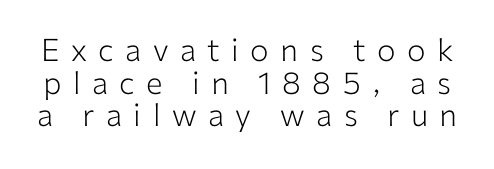
Nothing heavy about these letters — not bold at all. Is there much room between lines? No — they nearly touch. A typesetter would call this proportional, since set widths differ per character. Here the glyphs are tracked loosely, breaking word shapes into spaced letters. Type style note: lacks serifs.
